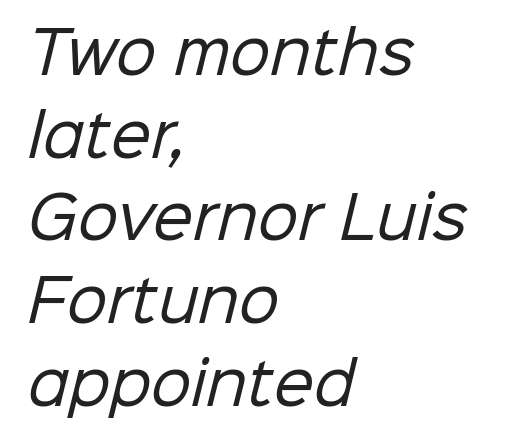
The image shows 57 px regular-weight sans-serif type; set left-aligned, normal line spacing (1.45x), normal letter spacing, not underlined; low stroke contrast and a medium x-height.
